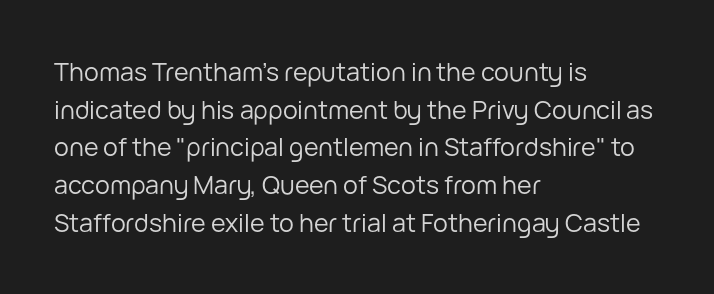
The face used here is rendered with its standard letterfit. Just letters on the line, the space beneath them empty. Caption: face not bold, strokes unweighted. Line spacing here is normal.
